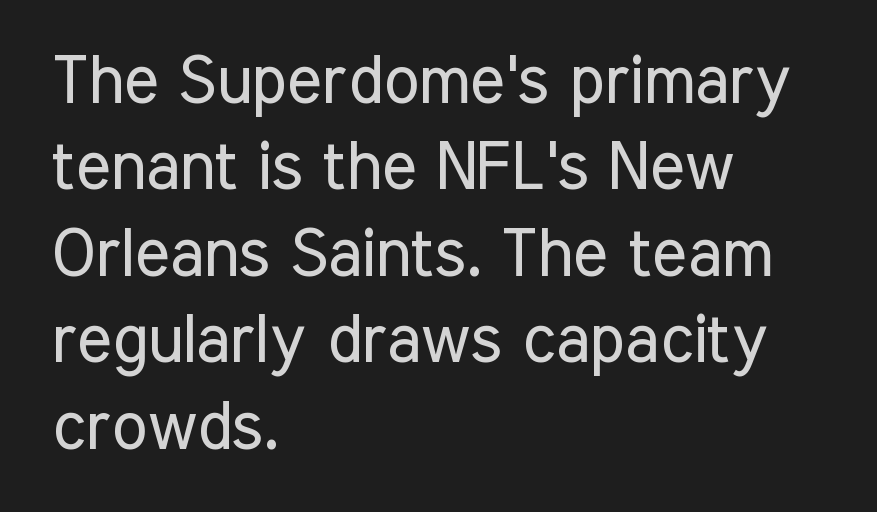
Q: Is the text bold? A: No.
Q: Is the text italic (slanted)? A: No, it is upright.
Q: Is the typeface a serif or a sans-serif typeface? A: Sans-serif.
Q: Is the text underlined? A: No.
Q: How is the paragraph aligned? A: Left-aligned.
Q: Is the spacing between letters normal or unusually wide? A: Normal.
Q: Is the spacing between lines tight, normal or loose? A: Normal.
Q: Width (condensed, normal, or wide)? A: Condensed.
Q: Stroke contrast? A: Low.
Q: x-height? A: Medium.
Q: Monospaced? A: No.
